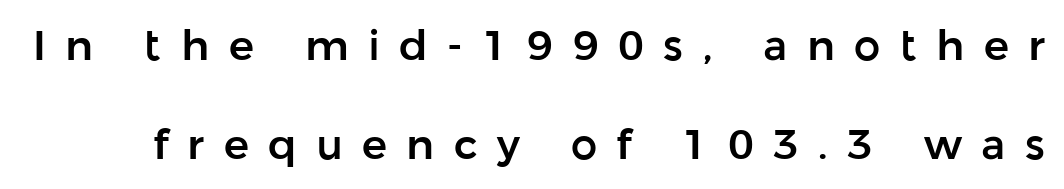
A bare baseline throughout the passage. You could only call the tracking loose — the letters float apart. The axis of the letterforms is exactly vertical. Honestly, the rows look like they've been pulled way apart.
